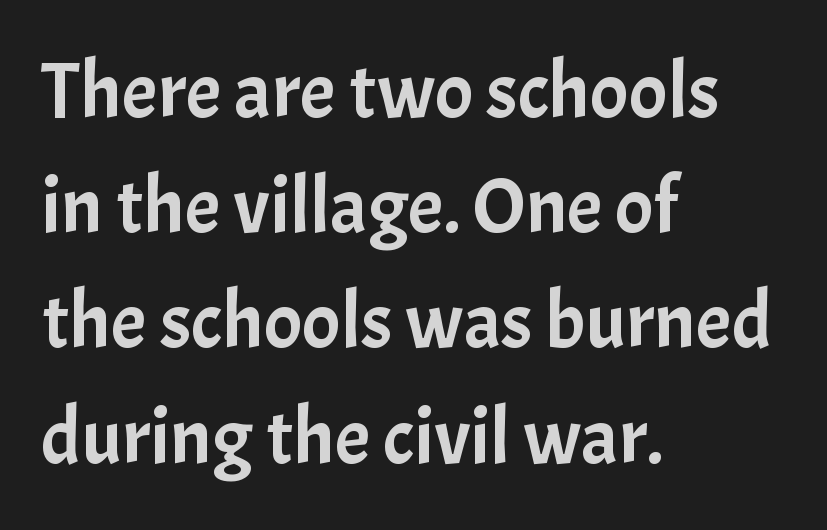
{"serif": "no", "italic": "no", "width": "normal", "stroke_contrast": "low", "x_height": "medium", "monospaced": "no", "underline": "no", "align": "left", "line_spacing": "normal", "line_spacing_ratio": 1.44, "letter_spacing": "normal", "letter_spacing_em": 0.0, "glyph_px": 80}
